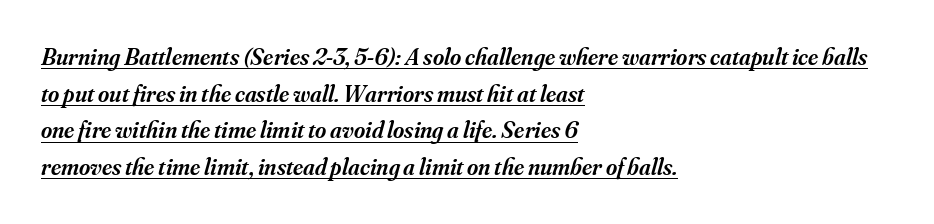
Q: Is the text bold? A: Semi-bold.
Q: Is the text italic (slanted)? A: Yes, it leans right by about 16 degrees.
Q: Is the text underlined? A: Yes.
Q: How is the paragraph aligned? A: Left-aligned.
Q: Is the spacing between letters normal or unusually wide? A: Normal.
Q: Is the spacing between lines tight, normal or loose? A: Normal.
